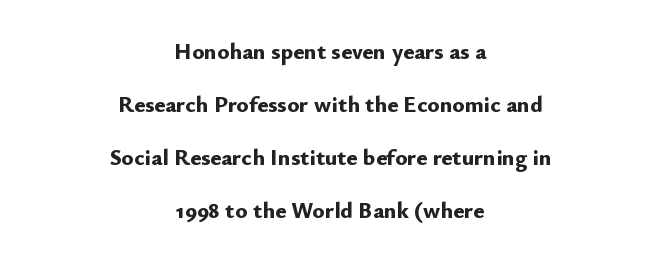
Descenders are the only things crossing below the line. The rendering keeps characters at their native spacing. The glyphs have the mass of a bold cut. The vertical gap from one line to the next is large. These lines stack symmetrically, like a column narrowing and widening about its center. The type sits square on the baseline with zero lean.
